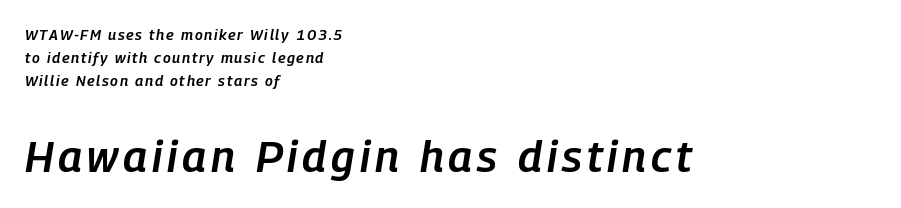
Vertical spacing — default. This sample is left-justified, so line endings fall wherever the words run out. This is the in-between weight designers call semibold or demi. Think of a printed novel: that variable character pitch is what you see here.
